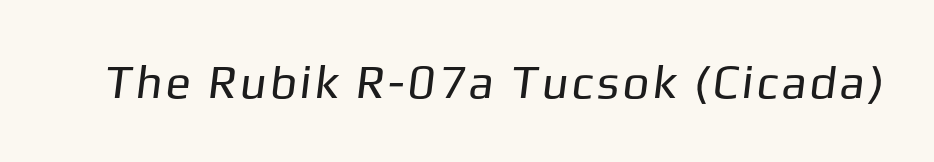
{"serif": "no", "bold": "no", "weight": "regular", "width": "normal", "stroke_contrast": "low", "x_height": "medium", "monospaced": "no", "underline": "no", "glyph_px": 47}
